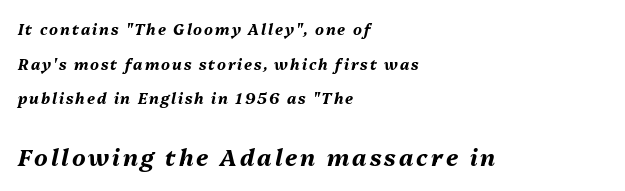
{"italic": "yes", "lean": "right", "slant_degrees": 13, "bold": "yes", "underline": "no", "align": "left", "line_spacing": "loose", "line_spacing_ratio": 2.31, "larger_block": "second", "size_ratio": 1.53, "glyph_px": 23}
